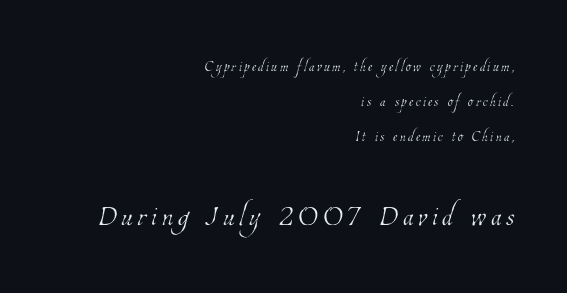
{"bold": "no", "weight": "thin", "width": "condensed", "stroke_contrast": "low", "x_height": "medium", "monospaced": "no", "underline": "no", "align": "right", "line_spacing_ratio": 1.75, "larger_block": "second", "size_ratio": 1.95, "glyph_px": 39}
